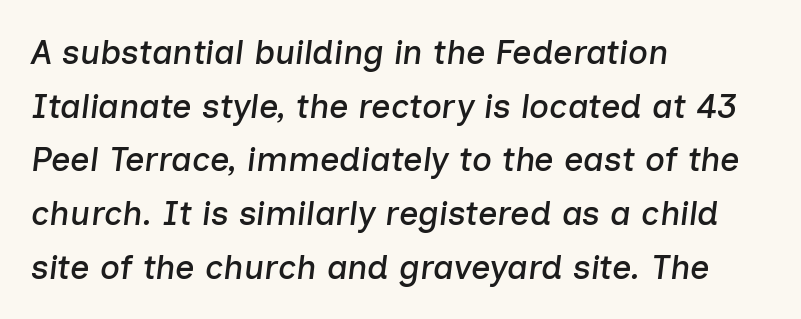
The image shows 34 px text type, italic (leaning right); set left-aligned, normal line spacing (1.58x), normal letter spacing, not underlined; low stroke contrast and a medium x-height.
